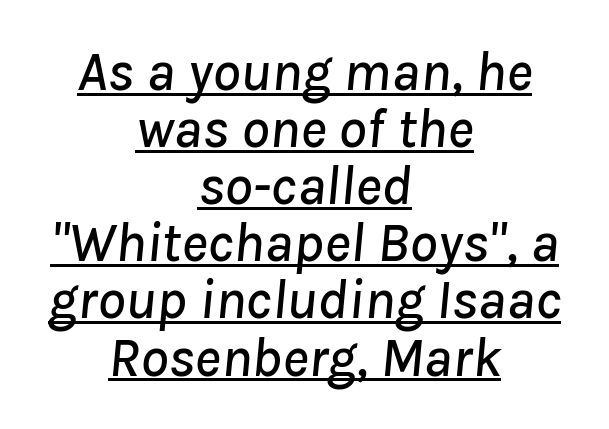
The image shows 56 px text type, italic (leaning right); set centered, tight line spacing (1.02x), normal letter spacing, underlined; low stroke contrast and a medium x-height.
